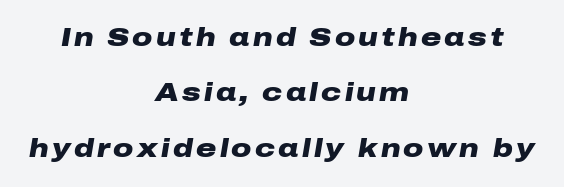
Chunky letters — that's bold for sure. This rendering features lettering with no underline. Style check: oblique. Does the leading feel generous? Absolutely, it's lavish. A student would call this center alignment; a typographer would say set centered.
